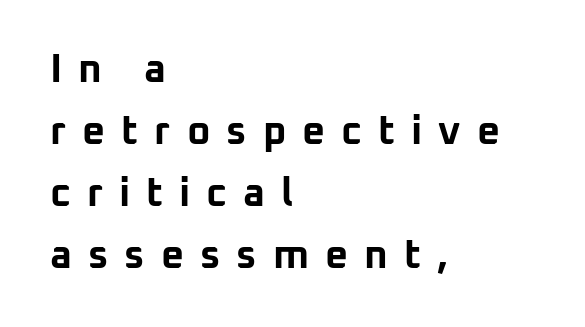
{"serif": "no", "italic": "no", "bold": "yes", "weight": "bold", "width": "normal", "stroke_contrast": "low", "x_height": "medium", "monospaced": "no", "underline": "no", "align": "left", "line_spacing": "normal", "line_spacing_ratio": 1.55, "letter_spacing": "wide", "letter_spacing_em": 0.4, "glyph_px": 40}
